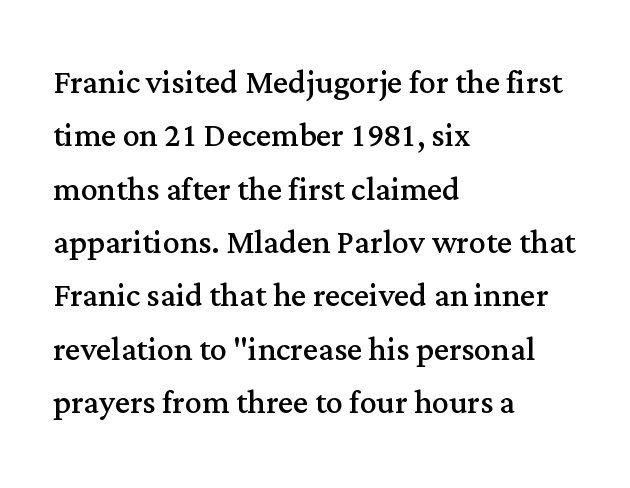
Does the lettering tilt? It doesn't — this is upright. Line starts are locked; line ends wander. The glyphs are unaccompanied by any horizontal stroke below them. No extra ink here — the face is not bold. Look at the tracking — it's just the regular setting, nothing added. The block of text has a typical density, with ordinary space between rows.
